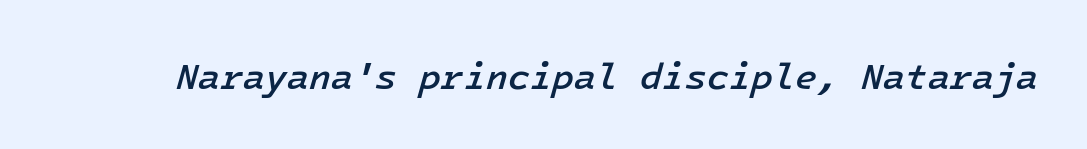
{"italic": "yes", "lean": "right", "slant_degrees": 16, "bold": "semi", "weight": "semibold", "width": "normal", "stroke_contrast": "low", "x_height": "medium", "underline": "no", "letter_spacing": "normal", "letter_spacing_em": 0.0, "glyph_px": 36}
